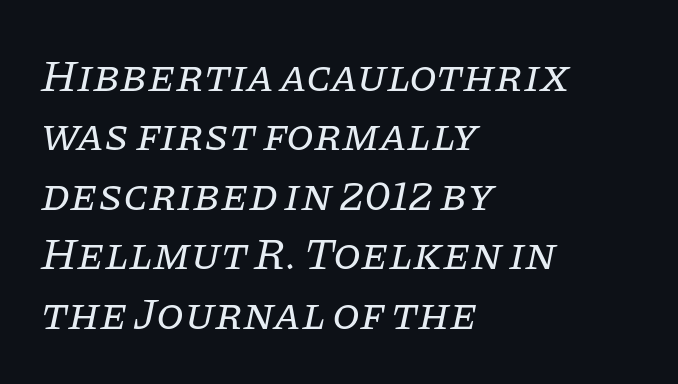
The letterforms sit at book weight or below. What stands out about the letter spacing? Nothing — it is the standard amount. Unmarked baselines from the first word to the last. Successive baselines arrive at the customary interval.
